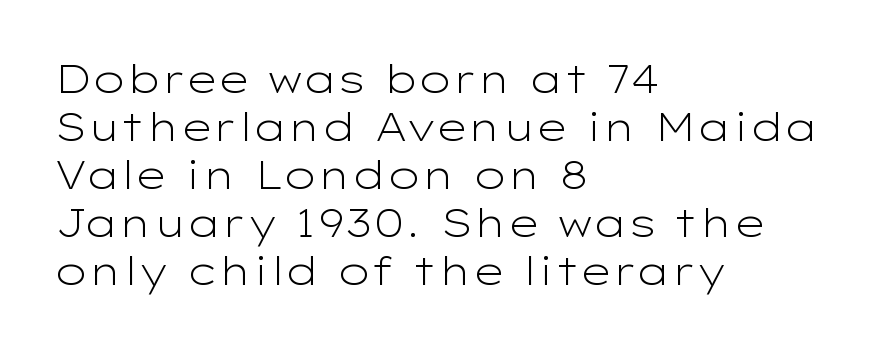
Q: Is the text bold? A: No.
Q: Is the text italic (slanted)? A: No, it is upright.
Q: Is the typeface a serif or a sans-serif typeface? A: Sans-serif.
Q: Is the text underlined? A: No.
Q: How is the paragraph aligned? A: Left-aligned.
Q: Is the spacing between letters normal or unusually wide? A: Normal.
Q: Width (condensed, normal, or wide)? A: Wide.
Q: Stroke contrast? A: Low.
Q: x-height? A: Medium.
Q: Monospaced? A: No.
